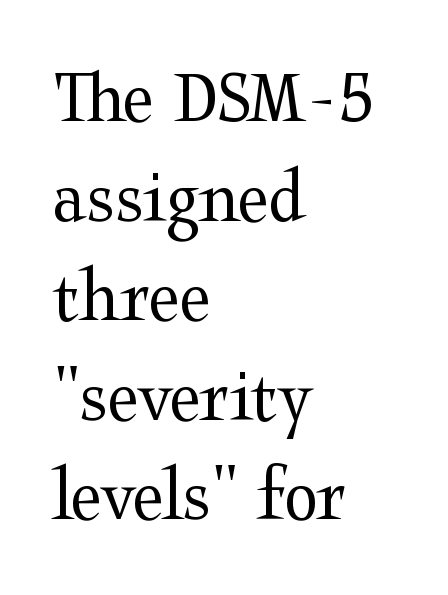
No chunkiness to these letters — they're not bold. Notice how the stems are strictly vertical — no italics here. Compared with a centered layout, this one pins lines to the left instead. Do the characters align in a grid? No, the font is proportional.
